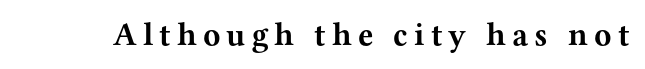
{"serif": "yes", "italic": "no", "bold": "yes", "weight": "bold", "width": "wide", "stroke_contrast": "medium", "x_height": "medium", "monospaced": "no", "underline": "no", "glyph_px": 32}
